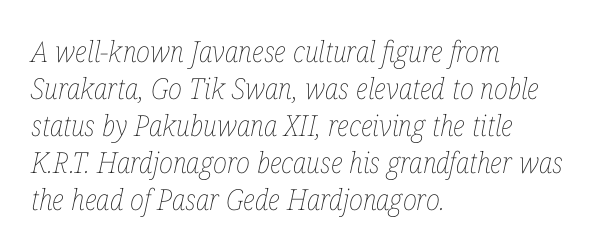
The zone under the glyphs is completely vacant. The text block is weighted toward the left margin, trailing off unevenly rightward. Is this a fixed-width face? No — the glyphs have proportional, varying widths. The rendering applies a slant to the glyphs. The lines sit at an ordinary, default distance from one another. The font is comparable to plain body text, perhaps lighter.
